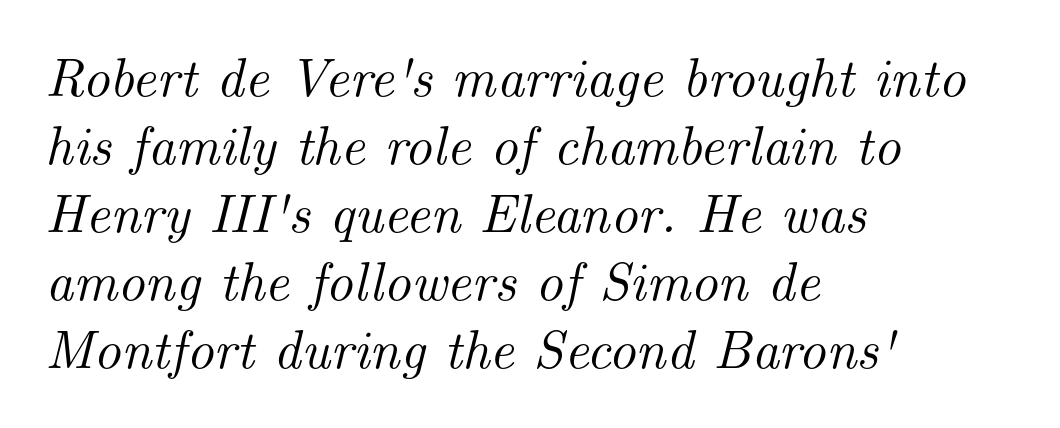
The image shows 54 px serif type, italic (leaning right); set left-aligned, normal line spacing (1.26x), normal letter spacing, not underlined; medium stroke contrast and a small x-height.
